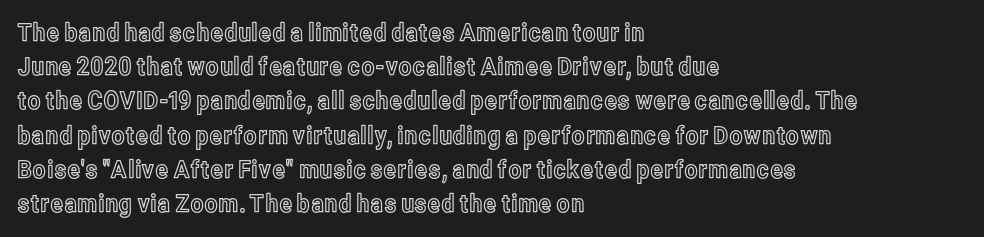
Q: Is the text italic (slanted)? A: No, it is upright.
Q: Is the text underlined? A: No.
Q: How is the paragraph aligned? A: Left-aligned.
Q: Is the spacing between letters normal or unusually wide? A: Normal.
Q: Is the spacing between lines tight, normal or loose? A: Normal.
